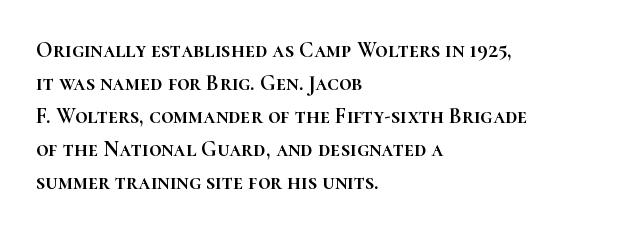
The image shows 22 px text type, upright; set left-aligned, normal line spacing (1.5x), normal letter spacing, not underlined.
